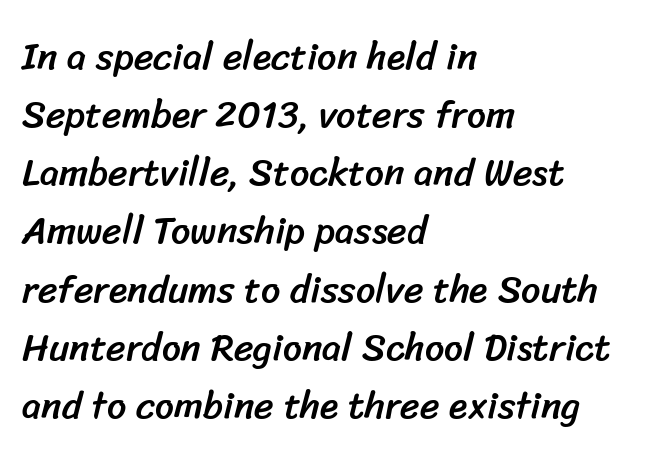
This is sans-serif lettering, the kind often seen on screens and signage. These lines are rendered in a variable-pitch font. Letter spacing: default. The words here are not underlined. This rendering uses left alignment, leaving the right contour irregular.
